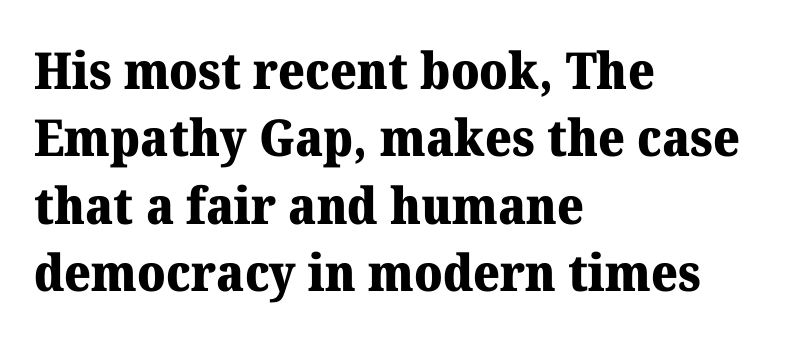
The image shows 51 px heavy serif type, upright; set left-aligned, normal line spacing (1.32x), normal letter spacing, not underlined; medium stroke contrast and a medium x-height.
